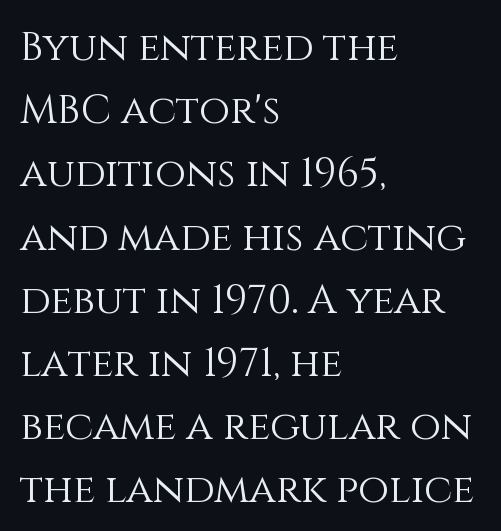
Note the varied advance widths — an 'i' is clearly narrower than an 'm'. The face used here is rendered with its standard letterfit. Type without underlining. The letters stand upright; this is a roman face. Casual observation: everything's shoved over to the left. These lines sit exactly where default settings would place them.
